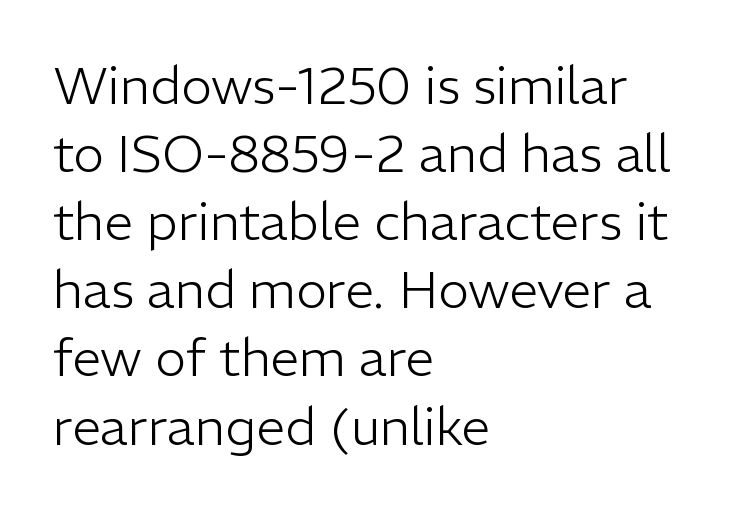
Q: Is the text bold? A: No.
Q: Is the text italic (slanted)? A: No, it is upright.
Q: Is the typeface a serif or a sans-serif typeface? A: Sans-serif.
Q: Is the text underlined? A: No.
Q: How is the paragraph aligned? A: Left-aligned.
Q: Is the spacing between letters normal or unusually wide? A: Normal.
Q: Is the spacing between lines tight, normal or loose? A: Normal.
Q: Width (condensed, normal, or wide)? A: Normal.
Q: Stroke contrast? A: Low.
Q: x-height? A: Medium.
Q: Monospaced? A: No.
